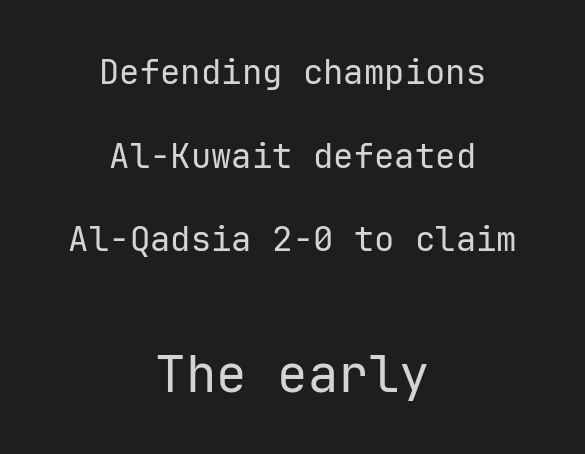
The text was rendered using a sans face with plain stroke endings. Is this a heavy cut? Hardly; it is regular or lighter. This layout puts the modest block above and the oversized block below. If you folded the block vertically in half, each line would mirror itself in length. Honestly, the letter spacing is just normal — you wouldn't notice it. Ordinary non-slanted type is in use.
